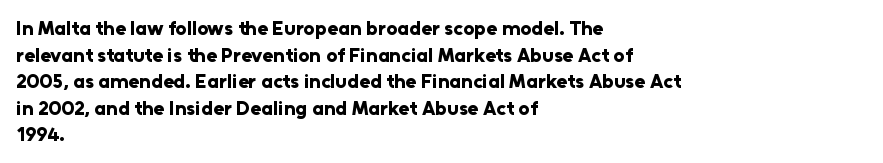
The image shows 20 px bold type, upright; set left-aligned, normal line spacing (1.33x), normal letter spacing, not underlined.
